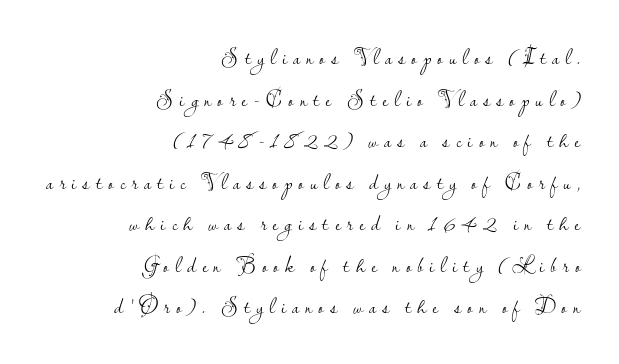
The image shows 22 px text type; set right-aligned, line spacing 1.89x, unusually wide letter spacing (+0.28 em), not underlined.
